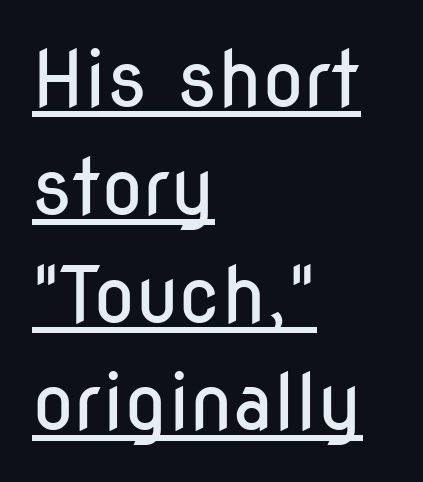
Q: Is the text bold? A: No.
Q: Is the text italic (slanted)? A: No, it is upright.
Q: Is the typeface a serif or a sans-serif typeface? A: Sans-serif.
Q: Is the text underlined? A: Yes.
Q: How is the paragraph aligned? A: Left-aligned.
Q: Is the spacing between letters normal or unusually wide? A: Normal.
Q: Is the spacing between lines tight, normal or loose? A: Normal.
Q: Width (condensed, normal, or wide)? A: Condensed.
Q: Stroke contrast? A: Low.
Q: x-height? A: Medium.
Q: Monospaced? A: No.
